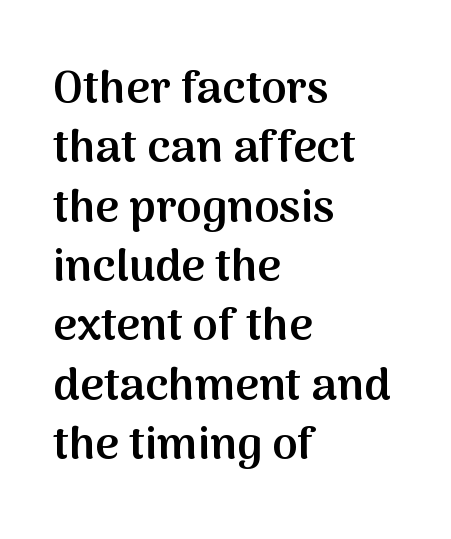
{"serif": "no", "italic": "no", "bold": "semi", "weight": "semibold", "width": "normal", "stroke_contrast": "medium", "x_height": "medium", "monospaced": "no", "underline": "no", "align": "left", "line_spacing": "normal", "line_spacing_ratio": 1.29, "letter_spacing": "normal", "letter_spacing_em": 0.0, "glyph_px": 46}
